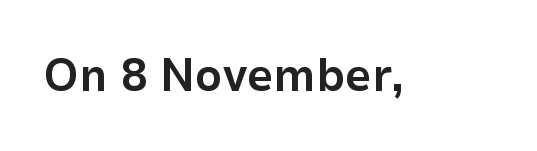
Q: Is the text bold? A: Yes.
Q: Is the text italic (slanted)? A: No, it is upright.
Q: Is the typeface a serif or a sans-serif typeface? A: Sans-serif.
Q: Is the text underlined? A: No.
Q: Is the spacing between letters normal or unusually wide? A: Normal.
Q: Width (condensed, normal, or wide)? A: Normal.
Q: Stroke contrast? A: Low.
Q: x-height? A: Medium.
Q: Monospaced? A: No.
